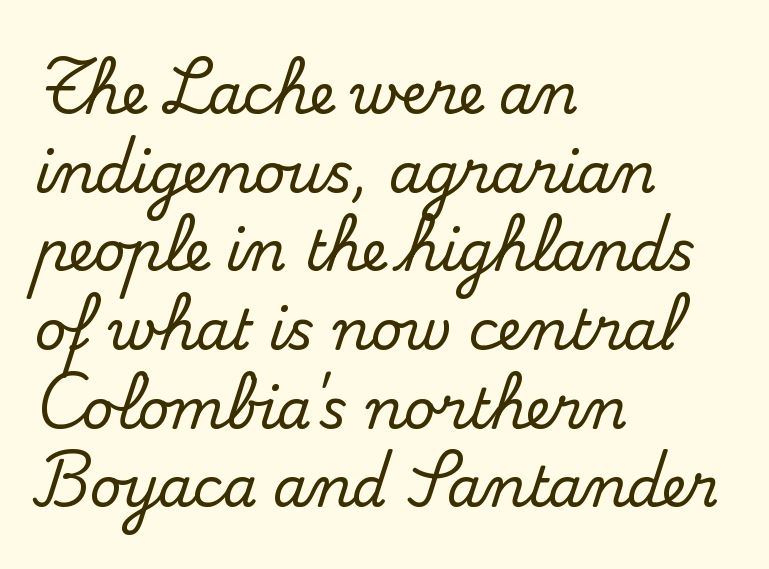
Q: Is the text italic (slanted)? A: Yes.
Q: Is the text underlined? A: No.
Q: How is the paragraph aligned? A: Left-aligned.
Q: Is the spacing between letters normal or unusually wide? A: Normal.
Q: Is the spacing between lines tight, normal or loose? A: Normal.
Q: Width (condensed, normal, or wide)? A: Normal.
Q: Stroke contrast? A: Medium.
Q: x-height? A: Small.
Q: Monospaced? A: No.
